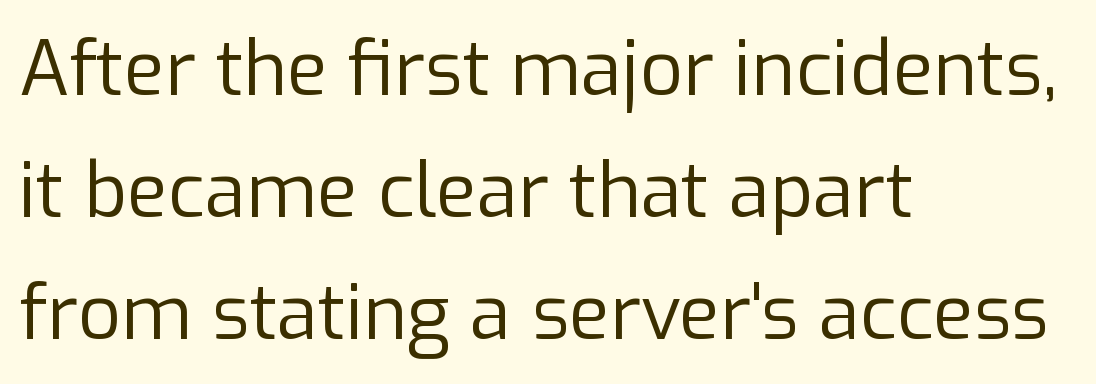
Q: Is the text bold? A: No.
Q: Is the text italic (slanted)? A: No, it is upright.
Q: Is the typeface a serif or a sans-serif typeface? A: Sans-serif.
Q: Is the text underlined? A: No.
Q: How is the paragraph aligned? A: Left-aligned.
Q: Is the spacing between letters normal or unusually wide? A: Normal.
Q: Is the spacing between lines tight, normal or loose? A: Normal.
Q: Width (condensed, normal, or wide)? A: Normal.
Q: Stroke contrast? A: Low.
Q: x-height? A: Medium.
Q: Monospaced? A: No.
